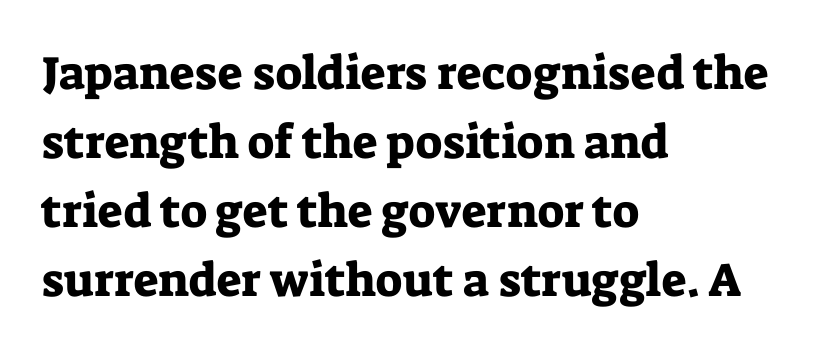
Q: Is the text italic (slanted)? A: No, it is upright.
Q: Is the typeface a serif or a sans-serif typeface? A: Serif.
Q: Is the text underlined? A: No.
Q: How is the paragraph aligned? A: Left-aligned.
Q: Is the spacing between letters normal or unusually wide? A: Normal.
Q: Is the spacing between lines tight, normal or loose? A: Normal.
Q: Width (condensed, normal, or wide)? A: Normal.
Q: Stroke contrast? A: Low.
Q: x-height? A: Medium.
Q: Monospaced? A: No.
